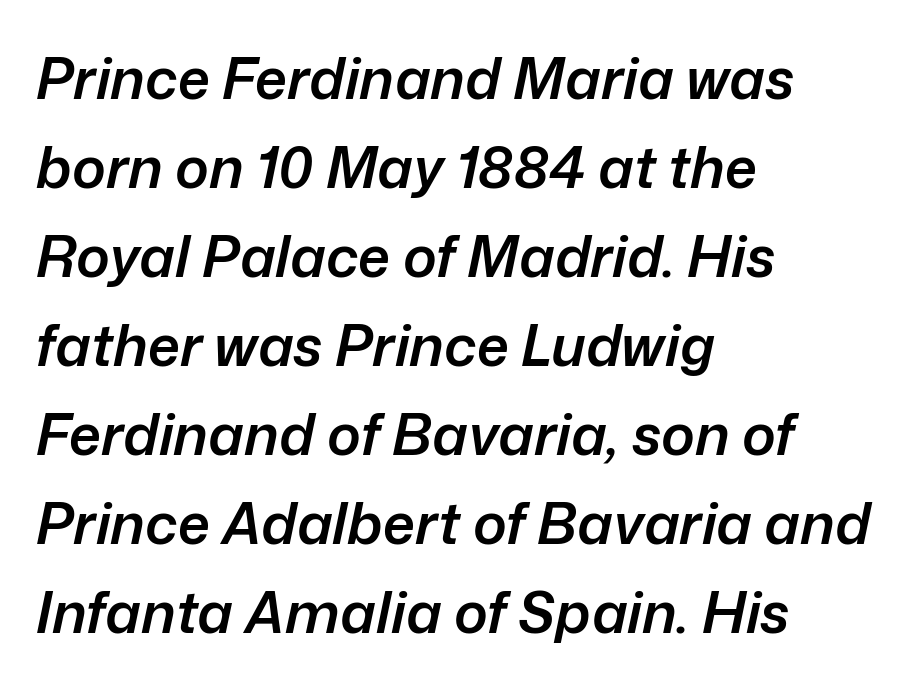
Q: Is the text bold? A: Semi-bold.
Q: Is the text italic (slanted)? A: Yes, it leans right by about 12 degrees.
Q: Is the text underlined? A: No.
Q: How is the paragraph aligned? A: Left-aligned.
Q: Is the spacing between letters normal or unusually wide? A: Normal.
Q: Is the spacing between lines tight, normal or loose? A: Normal.
Q: Width (condensed, normal, or wide)? A: Normal.
Q: Stroke contrast? A: Low.
Q: x-height? A: Medium.
Q: Monospaced? A: No.
